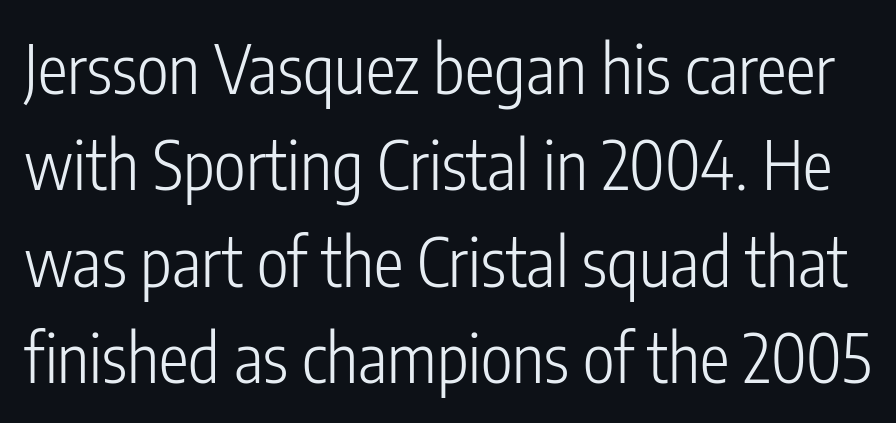
{"serif": "no", "italic": "no", "bold": "no", "weight": "light", "width": "condensed", "stroke_contrast": "low", "x_height": "medium", "monospaced": "no", "underline": "no", "line_spacing": "normal", "line_spacing_ratio": 1.44, "letter_spacing": "normal", "letter_spacing_em": 0.0, "glyph_px": 67}
